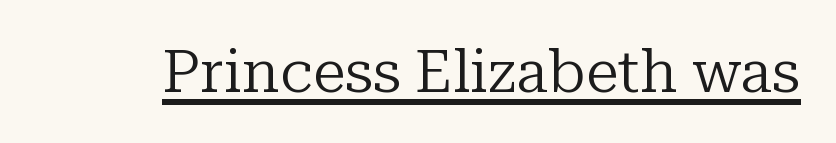
{"serif": "yes", "italic": "no", "bold": "no", "weight": "regular", "width": "normal", "stroke_contrast": "low", "x_height": "medium", "monospaced": "no", "underline": "yes", "letter_spacing": "normal", "letter_spacing_em": 0.0, "glyph_px": 60}
